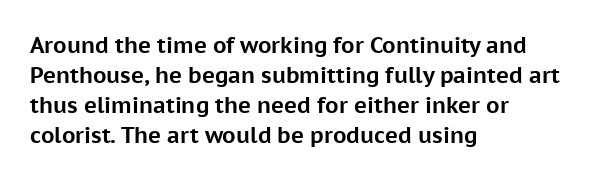
The image shows 22 px bold type, upright; set left-aligned, normal line spacing (1.37x), normal letter spacing, not underlined.
